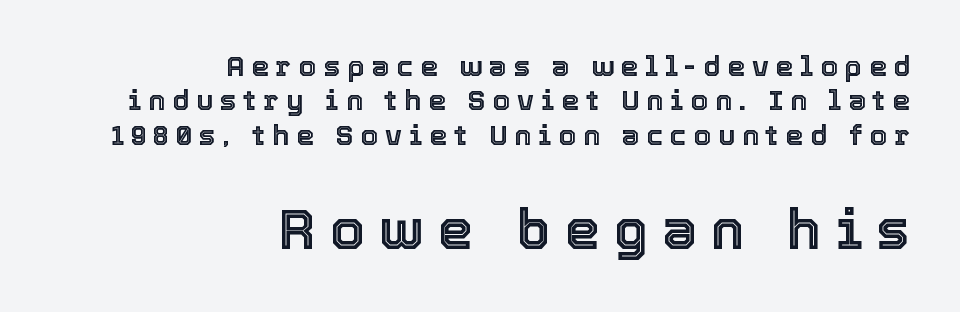
Note the varied advance widths — an 'i' is clearly narrower than an 'm'. Whoever set this made the second block the dominant, larger element. It's the straight-up-and-down kind of type. Look at the tracking — it's clearly loosened, letters drifting apart.
